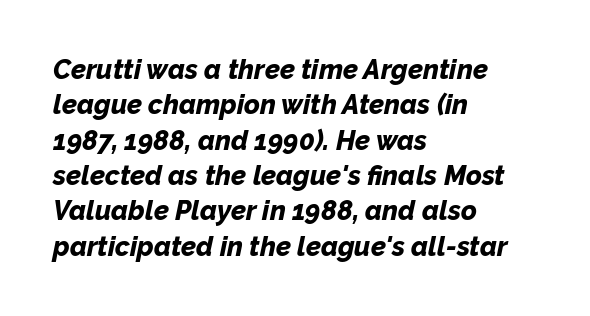
{"italic": "yes", "lean": "right", "slant_degrees": 12, "bold": "yes", "underline": "no", "align": "left", "line_spacing": "normal", "line_spacing_ratio": 1.31, "letter_spacing": "normal", "letter_spacing_em": 0.0, "glyph_px": 27}
